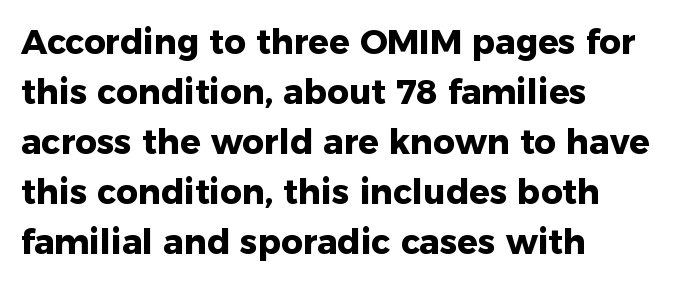
The letters sit at their default tracking, neither squeezed nor spread. Leading: standard. The type family on display is of the sans-serif kind. In terms of posture, this sample is upright.
